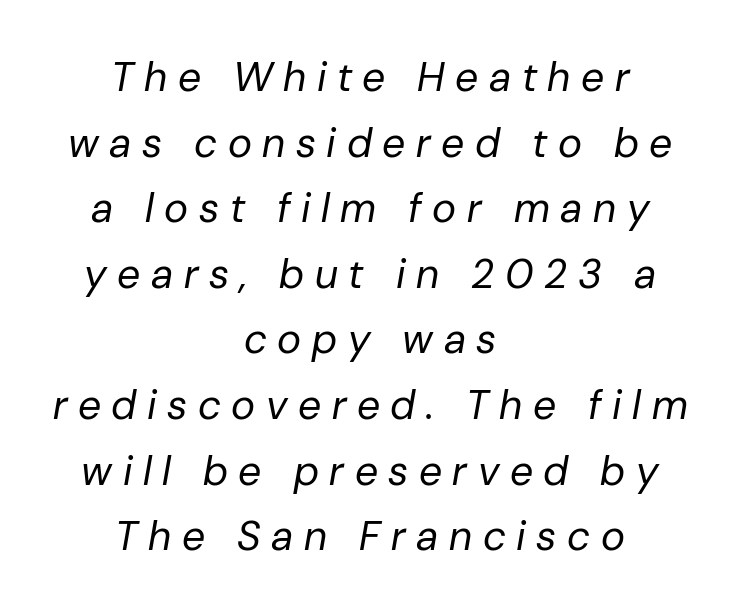
The image shows 41 px regular-weight type, italic (leaning right); set centered, normal line spacing (1.6x), unusually wide letter spacing (+0.26 em), not underlined; low stroke contrast and a medium x-height.
